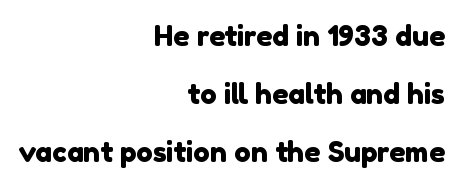
Q: Is the typeface a serif or a sans-serif typeface? A: Sans-serif.
Q: Is the text underlined? A: No.
Q: How is the paragraph aligned? A: Right-aligned.
Q: Is the spacing between letters normal or unusually wide? A: Normal.
Q: Is the spacing between lines tight, normal or loose? A: Loose.
Q: Width (condensed, normal, or wide)? A: Normal.
Q: x-height? A: Medium.
Q: Monospaced? A: No.
